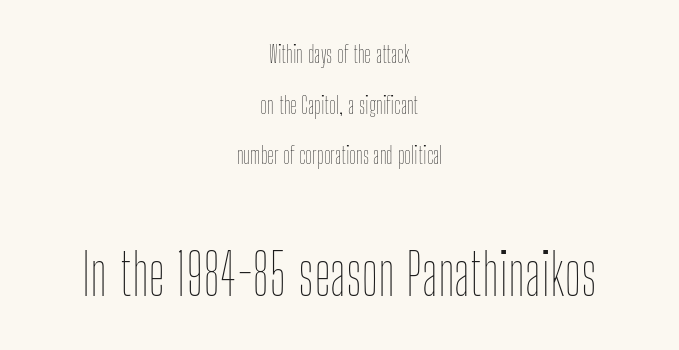
Q: Is the text bold? A: No.
Q: Is the text italic (slanted)? A: No, it is upright.
Q: Is the text underlined? A: No.
Q: How is the paragraph aligned? A: Centered.
Q: Is the spacing between letters normal or unusually wide? A: Normal.
Q: Is the spacing between lines tight, normal or loose? A: Loose.
Q: Which block of text is set in a larger size, the first (top) or the second (bottom)? A: The second (bottom) one.
Q: Width (condensed, normal, or wide)? A: Condensed.
Q: Stroke contrast? A: Low.
Q: x-height? A: Medium.
Q: Monospaced? A: No.
